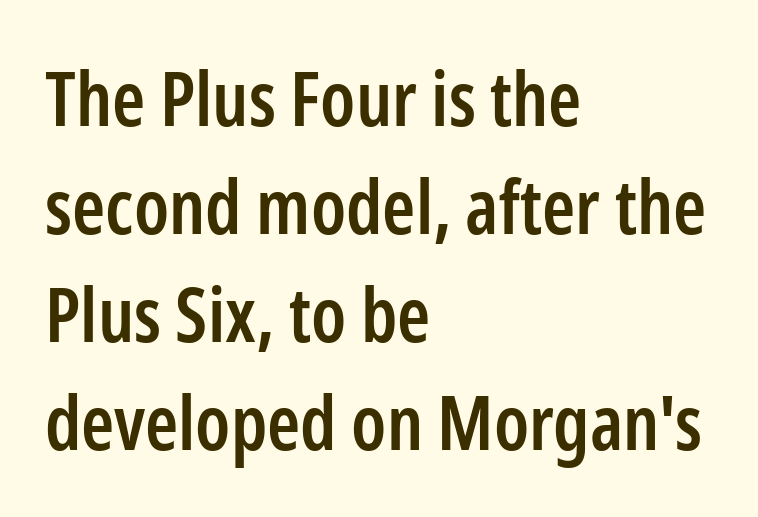
What weight is shown? A semibold, between regular and bold. Here the designer chose a conventional face with non-uniform glyph widths. No feet cap the strokes, marking this as sans-serif type. The rendering keeps characters at their native spacing. These lines sit exactly where default settings would place them.
